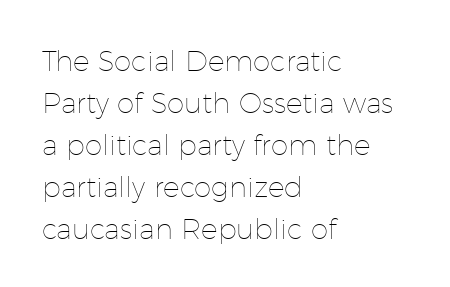
The image shows 28 px thin type, upright; set left-aligned, normal line spacing (1.5x), normal letter spacing, not underlined; low stroke contrast and a medium x-height.
